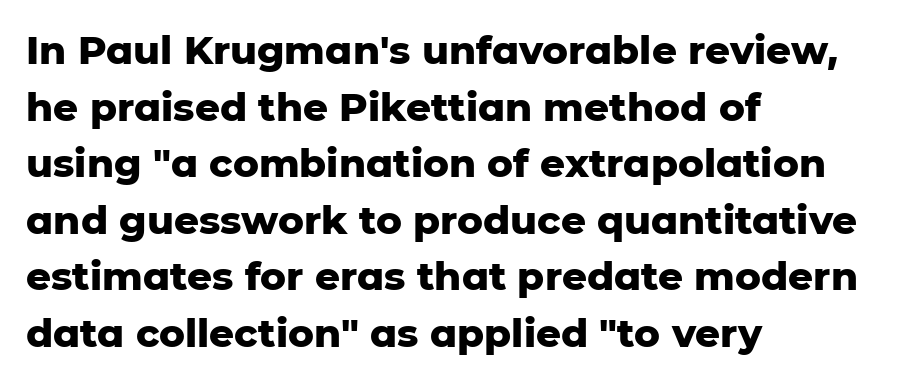
The rendering uses a moderate line-height, typical for paragraphs. Does the weight exceed regular? Yes, all the way to bold. You could call the tracking neutral — neither tight nor loose. Decoration check: the copy has no underline. If you drew a ruler down the left edge, every line would touch it.
